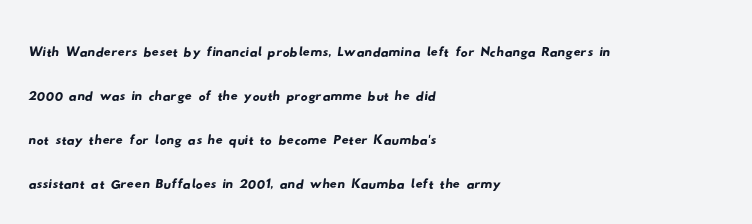
Q: Is the typeface a serif or a sans-serif typeface? A: Sans-serif.
Q: Is the text underlined? A: No.
Q: How is the paragraph aligned? A: Left-aligned.
Q: Is the spacing between letters normal or unusually wide? A: Normal.
Q: Is the spacing between lines tight, normal or loose? A: Normal.
Q: Width (condensed, normal, or wide)? A: Wide.
Q: Stroke contrast? A: Low.
Q: x-height? A: Small.
Q: Monospaced? A: No.
